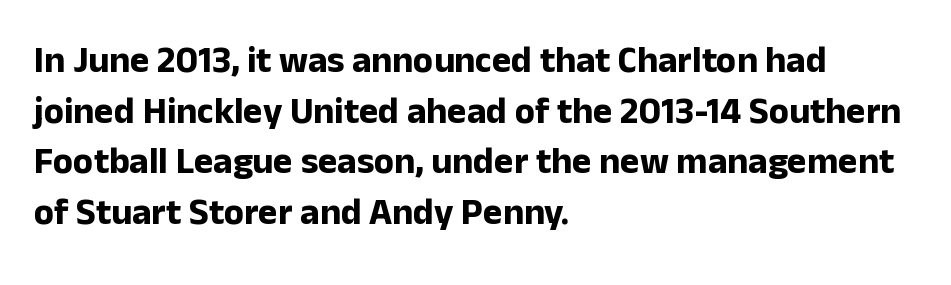
{"serif": "no", "italic": "no", "bold": "yes", "weight": "bold", "width": "normal", "stroke_contrast": "low", "x_height": "medium", "monospaced": "no", "underline": "no", "align": "left", "line_spacing": "normal", "line_spacing_ratio": 1.37, "letter_spacing": "normal", "letter_spacing_em": 0.0, "glyph_px": 37}
